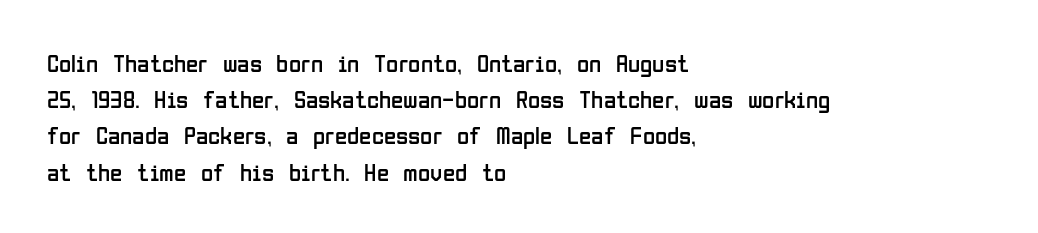
The cut favours lightness, reaching ordinary text weight at its darkest. Left-aligned paragraph, ragged on the right. There is no visible air inserted between adjacent glyphs. Has an underline been added? It has not. Upright lettering throughout. Leading matches the norm, producing a regular column.
